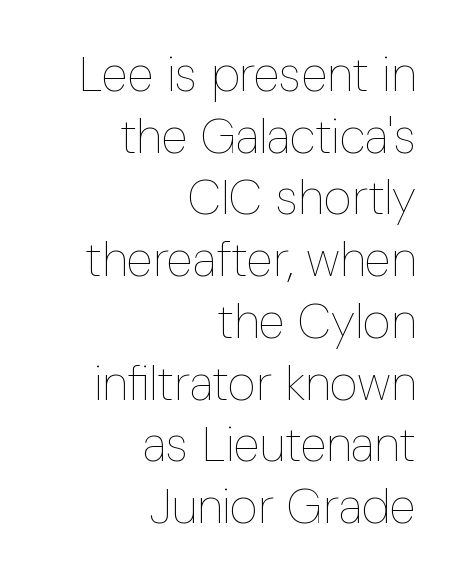
{"italic": "no", "bold": "no", "weight": "thin", "width": "condensed", "stroke_contrast": "low", "x_height": "medium", "monospaced": "no", "underline": "no", "align": "right", "line_spacing": "normal", "line_spacing_ratio": 1.26, "letter_spacing": "normal", "letter_spacing_em": 0.0, "glyph_px": 49}
